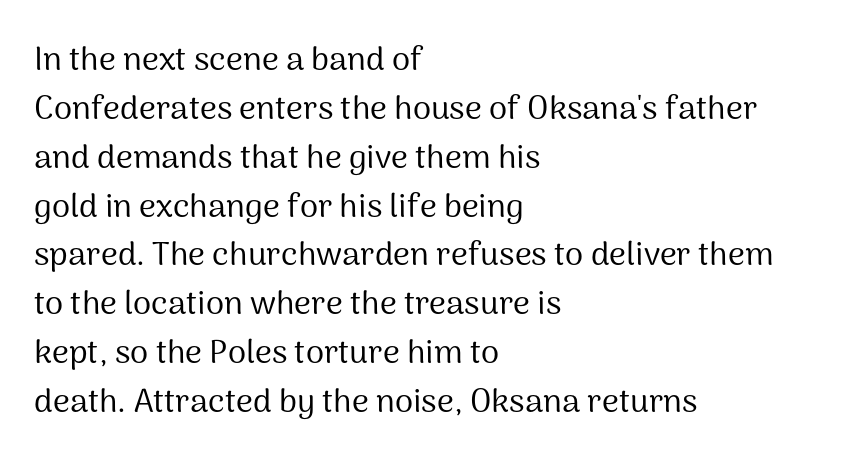
The image shows 33 px regular-weight sans-serif type, upright; set left-aligned, normal line spacing (1.48x), normal letter spacing, not underlined; medium stroke contrast and a medium x-height.
